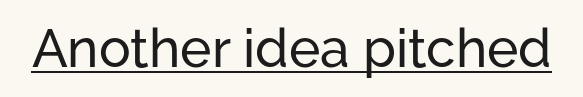
What decoration does the sample have? An underline. The designer went with a sans here, leaving each stem footless. Default kerning and tracking; the words read as compact shapes. The rendering uses natural spacing where letterforms have individual widths. Italic: no, the glyphs are upright roman.
